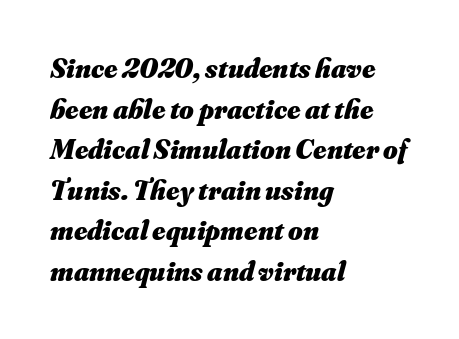
Tracking here is standard; glyphs follow each other at the usual distance. Short and long lines alike share a common starting point at left. A typesetter would call this proportional, since set widths differ per character. Italic: yes, the glyphs are oblique. Regular leading.
